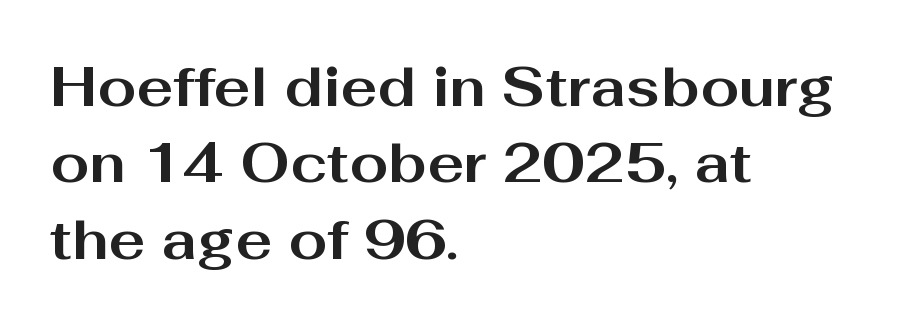
The image shows 55 px bold, wide sans-serif type, upright; set left-aligned, normal line spacing (1.39x), normal letter spacing, not underlined; medium stroke contrast and a medium x-height.
